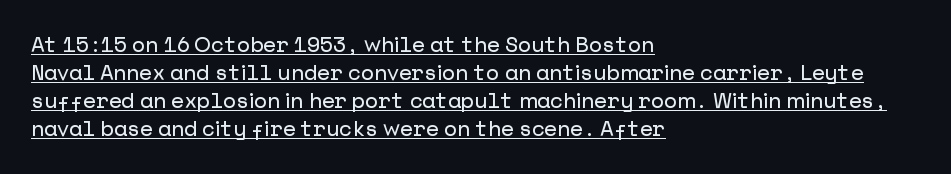
The image shows 21 px text type, upright; set left-aligned, normal line spacing (1.33x), normal letter spacing, underlined.
